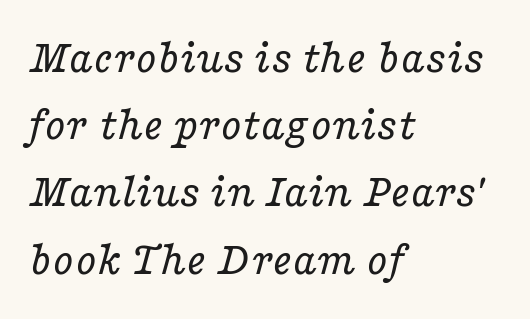
The letterforms sit at book weight or below. Classification — serif. Caption: multi-line text, flush left, ragged right. The lines sit at an ordinary, default distance from one another. Character widths vary here, with narrow letters taking less room than wide ones.
